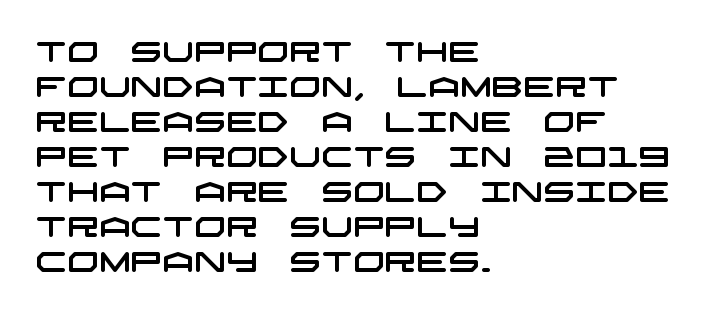
{"serif": "no", "width": "wide", "stroke_contrast": "low", "x_height": "large", "underline": "no", "align": "left", "line_spacing": "normal", "line_spacing_ratio": 1.25, "letter_spacing": "normal", "letter_spacing_em": 0.0, "glyph_px": 28}
